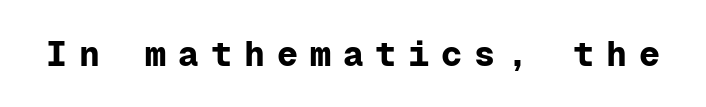
The image shows 35 px bold sans-serif type, upright, monospaced; set unusually wide letter spacing (+0.34 em), not underlined; low stroke contrast and a medium x-height.
